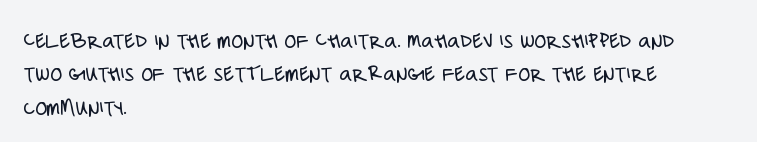
Q: Is the text bold? A: No.
Q: Is the text italic (slanted)? A: No, it is upright.
Q: Is the text underlined? A: No.
Q: How is the paragraph aligned? A: Left-aligned.
Q: Is the spacing between letters normal or unusually wide? A: Normal.
Q: Is the spacing between lines tight, normal or loose? A: Normal.
